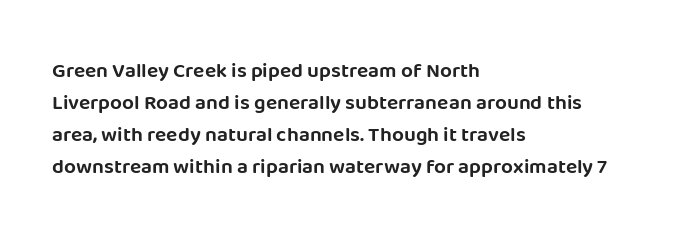
The image shows 21 px text type, upright; set left-aligned, normal line spacing (1.52x), normal letter spacing, not underlined.
